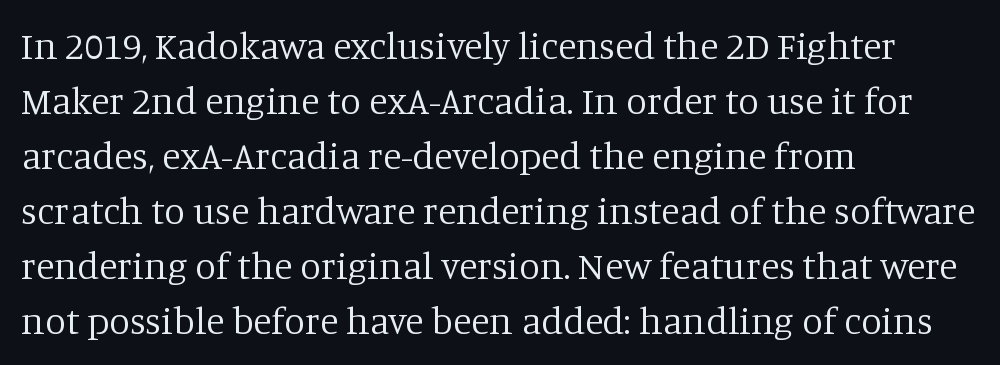
{"serif": "yes", "italic": "no", "bold": "no", "weight": "regular", "width": "normal", "stroke_contrast": "low", "x_height": "large", "monospaced": "no", "underline": "no", "align": "left", "line_spacing": "normal", "line_spacing_ratio": 1.45, "letter_spacing": "normal", "letter_spacing_em": 0.0, "glyph_px": 38}
